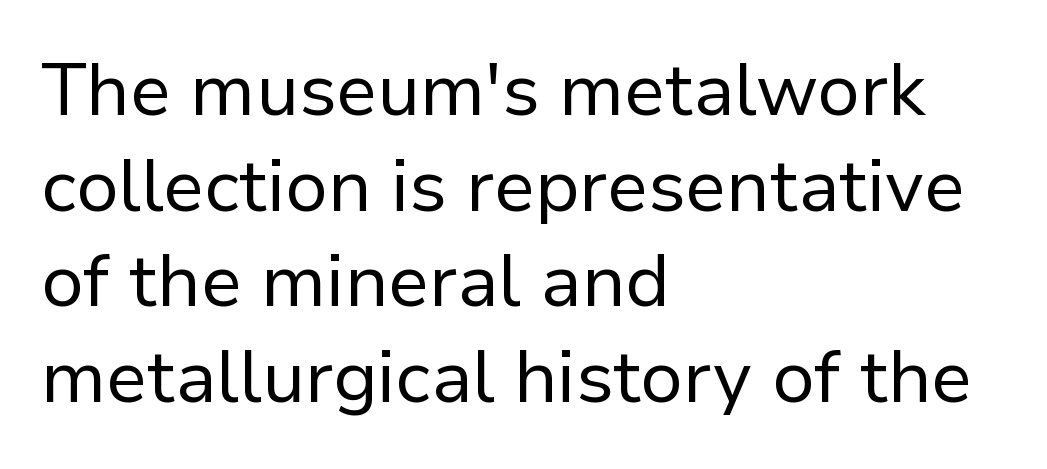
{"serif": "no", "italic": "no", "bold": "no", "weight": "regular", "width": "normal", "stroke_contrast": "low", "x_height": "medium", "monospaced": "no", "underline": "no", "align": "left", "line_spacing": "normal", "line_spacing_ratio": 1.31, "letter_spacing": "normal", "letter_spacing_em": 0.0, "glyph_px": 73}
